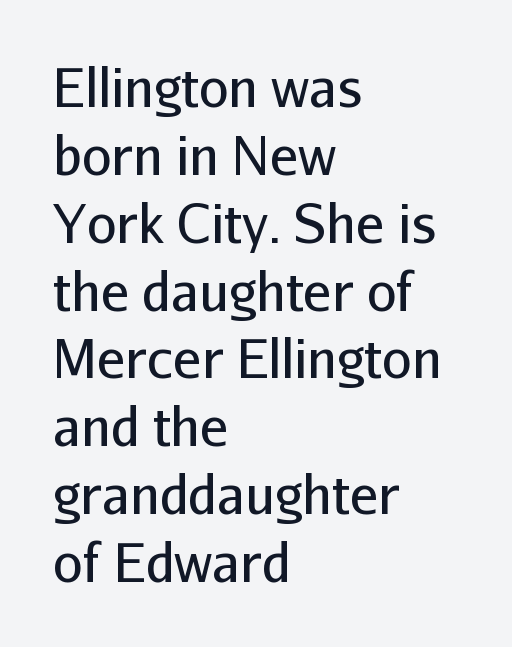
The image shows 53 px regular-weight sans-serif type, upright; set left-aligned, normal line spacing (1.28x), normal letter spacing, not underlined; low stroke contrast and a medium x-height.
